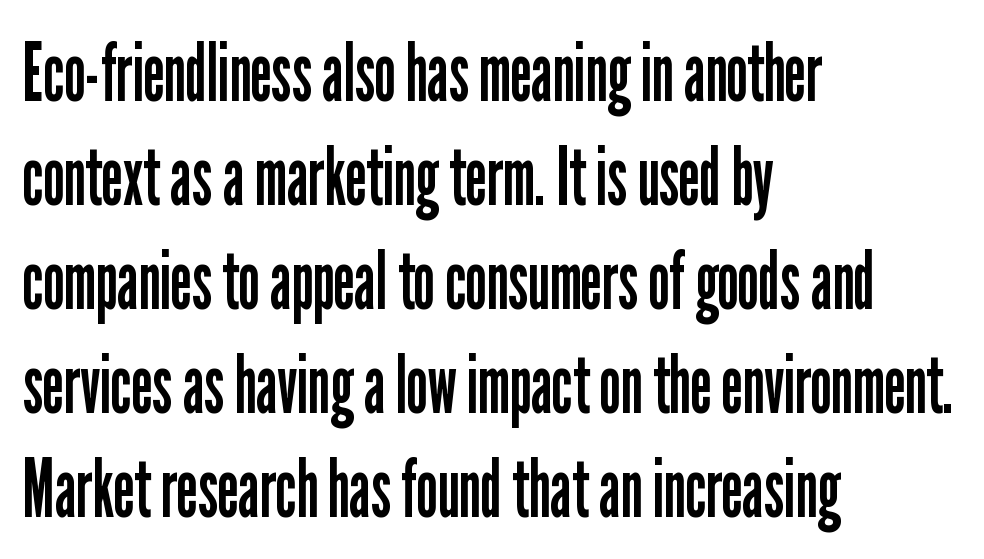
{"serif": "no", "italic": "no", "bold": "no", "weight": "regular", "width": "condensed", "stroke_contrast": "low", "x_height": "medium", "monospaced": "no", "underline": "no", "align": "left", "line_spacing": "normal", "line_spacing_ratio": 1.3, "letter_spacing": "normal", "letter_spacing_em": 0.0, "glyph_px": 80}
